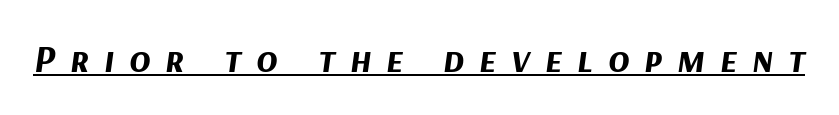
The image shows 39 px bold type, italic (leaning right); set unusually wide letter spacing (+0.38 em), underlined; medium stroke contrast and a medium x-height.
